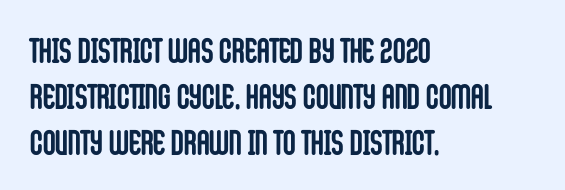
Compared with typical body copy, the letter spacing here is the same. A full-strength bold gives these letters their thick strokes. Type style note: lacks serifs. In terms of posture, this sample is upright. A normal amount of white space separates one row of letters from the next. Each line starts at the same left margin while the right side varies.
